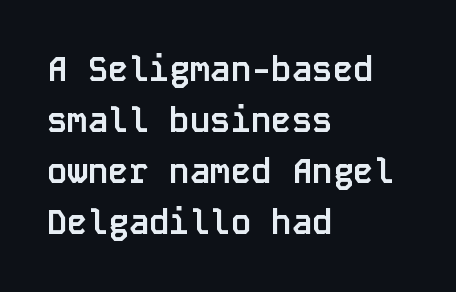
Q: Is the text bold? A: Yes.
Q: Is the text italic (slanted)? A: No, it is upright.
Q: Is the typeface a serif or a sans-serif typeface? A: Sans-serif.
Q: Is the text underlined? A: No.
Q: How is the paragraph aligned? A: Left-aligned.
Q: Is the spacing between letters normal or unusually wide? A: Normal.
Q: Is the spacing between lines tight, normal or loose? A: Normal.
Q: Width (condensed, normal, or wide)? A: Normal.
Q: Stroke contrast? A: Low.
Q: x-height? A: Large.
Q: Monospaced? A: Yes.
